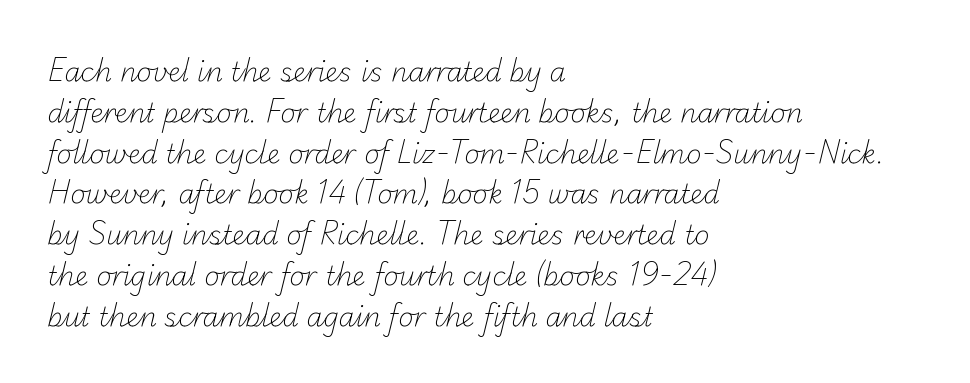
The image shows 26 px text type; set left-aligned, normal line spacing (1.57x), normal letter spacing, not underlined.
